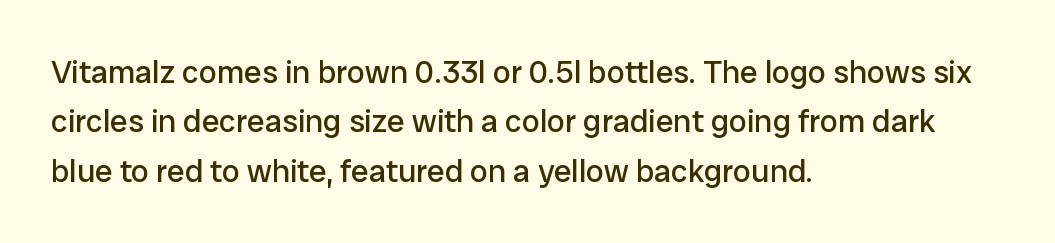
{"serif": "no", "italic": "no", "bold": "no", "weight": "regular", "width": "normal", "stroke_contrast": "low", "x_height": "medium", "monospaced": "no", "underline": "no", "align": "left", "line_spacing": "normal", "line_spacing_ratio": 1.54, "letter_spacing": "normal", "letter_spacing_em": 0.0, "glyph_px": 32}
